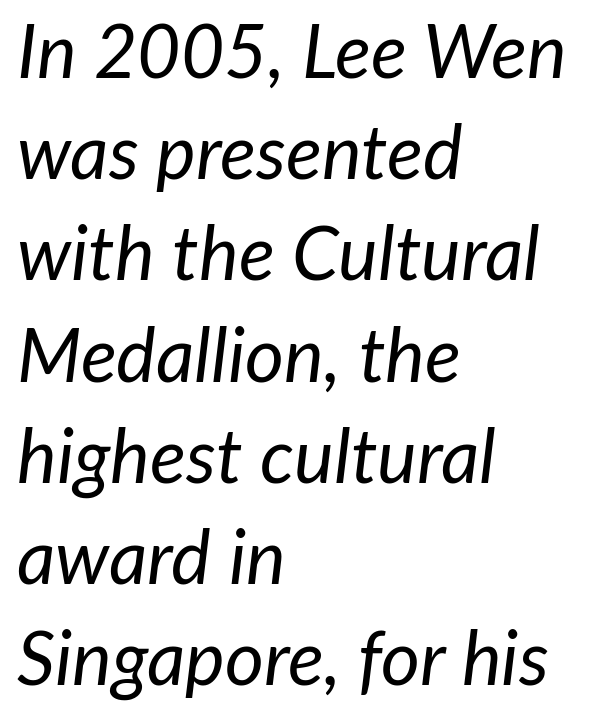
Vertical spacing — default. Type without underlining. Style check: oblique. The weight tops out at a normal text grade. Here the designer chose a conventional face with non-uniform glyph widths. Words appear dense and cohesive because spacing is normal.
